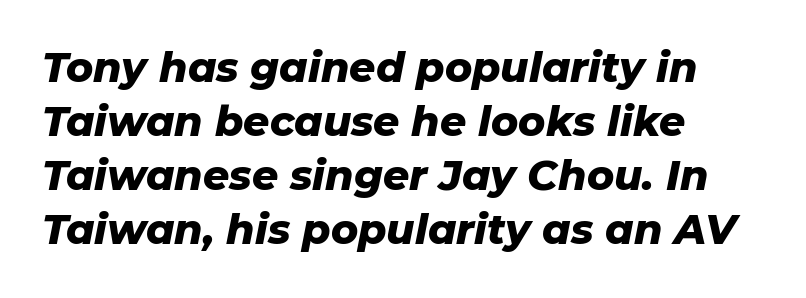
Successive baselines arrive at the customary interval. An italicized treatment has been applied to the whole sample. The lines are quadded left. Clear beneath every line of the passage.
